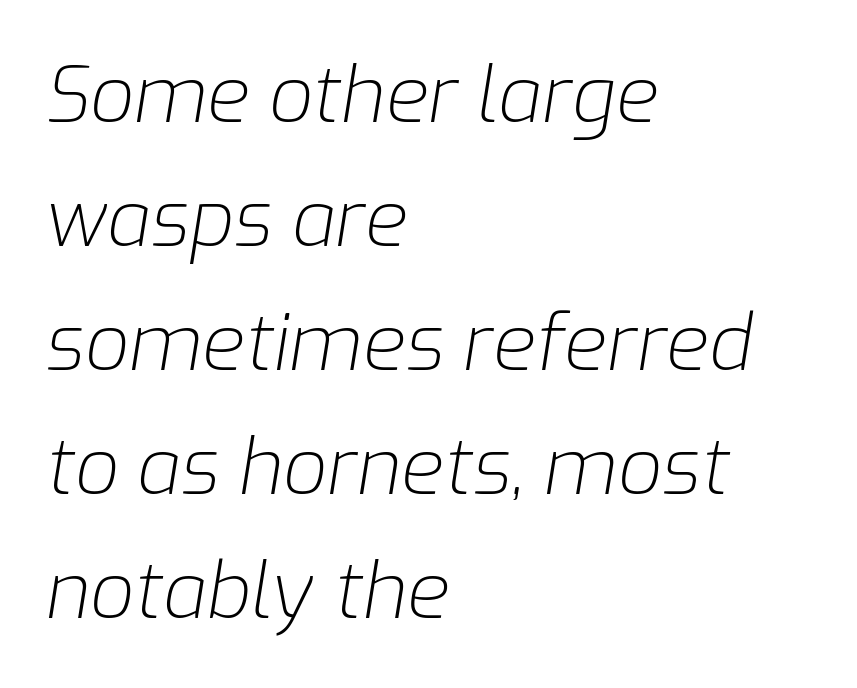
{"italic": "yes", "lean": "right", "slant_degrees": 9, "bold": "no", "weight": "light", "width": "normal", "stroke_contrast": "low", "x_height": "medium", "monospaced": "no", "underline": "no", "align": "left", "line_spacing": "normal", "line_spacing_ratio": 1.59, "letter_spacing": "normal", "letter_spacing_em": 0.0, "glyph_px": 78}
